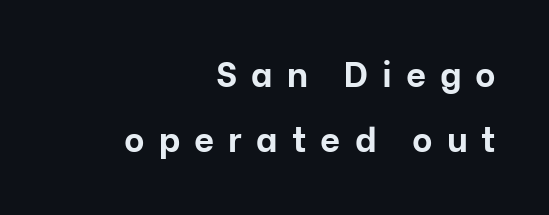
The image shows 35 px bold sans-serif type, upright; set right-aligned, line spacing 1.85x, unusually wide letter spacing (+0.4 em), not underlined; low stroke contrast and a medium x-height.
